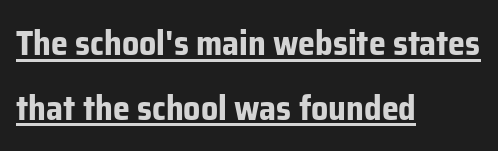
The rendering uses a large line-height, opening up the rows. Character widths vary here, with narrow letters taking less room than wide ones. This rendering uses left alignment, leaving the right contour irregular. The face used here appears with an underline applied. In terms of letterspacing, this is plain default setting.
